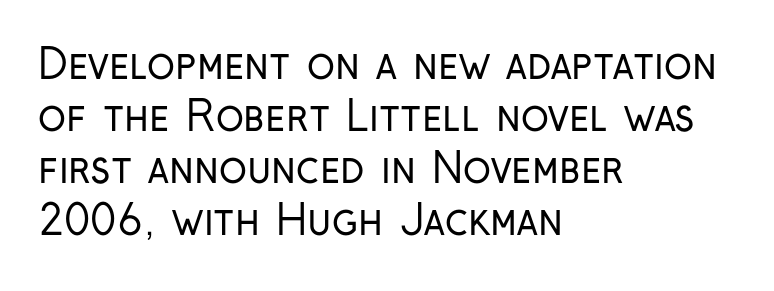
The image shows 41 px regular-weight, condensed sans-serif type, upright; set left-aligned, normal line spacing (1.27x), normal letter spacing, not underlined; low stroke contrast and a medium x-height.
